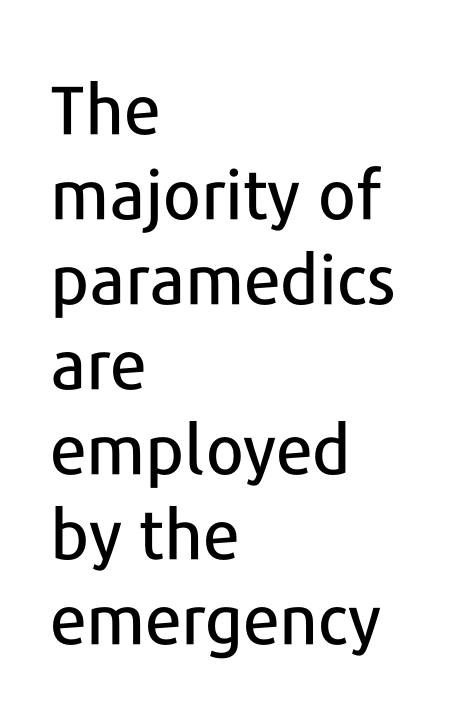
The rag falls on the right side of this text block. The face used here is proportionally spaced, like ordinary book or web type. The gap between lines stays unmarked. The letters stand upright; this is a roman face. What kind of face is this? One without serifs — a sans. Default kerning and tracking; the words read as compact shapes.
